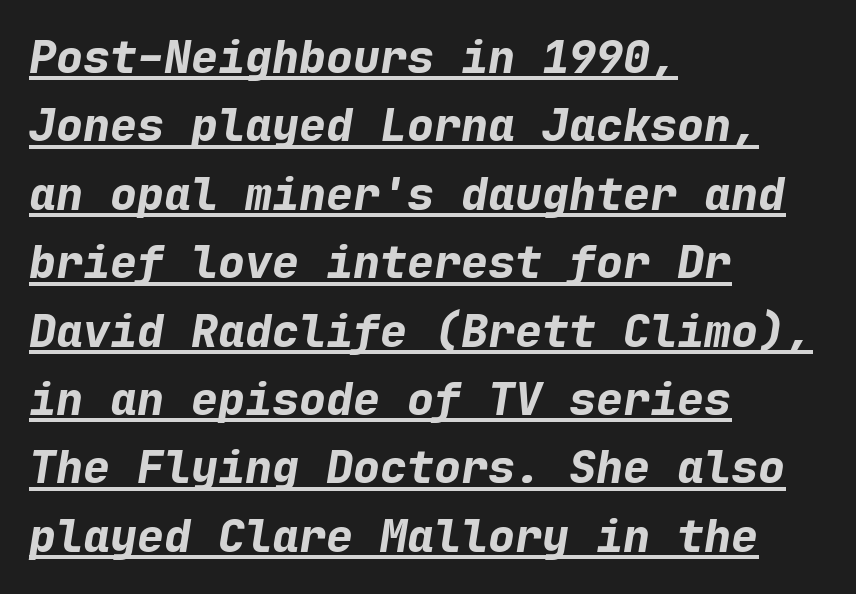
You could call the tracking neutral — neither tight nor loose. Spacing verdict: monospaced, one width for all characters. Thick stems and heavy bowls — unmistakably bold. Compared with typical paragraphs, the rows here are spaced about the same.
